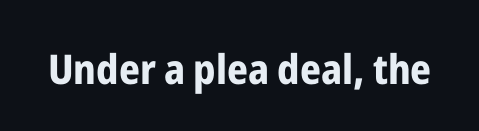
Q: Is the text bold? A: Yes.
Q: Is the text italic (slanted)? A: No, it is upright.
Q: Is the typeface a serif or a sans-serif typeface? A: Sans-serif.
Q: Is the text underlined? A: No.
Q: Is the spacing between letters normal or unusually wide? A: Normal.
Q: Width (condensed, normal, or wide)? A: Condensed.
Q: Stroke contrast? A: Low.
Q: x-height? A: Medium.
Q: Monospaced? A: No.
